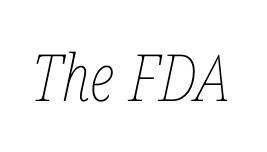
{"italic": "yes", "lean": "right", "slant_degrees": 12, "bold": "no", "weight": "thin", "width": "condensed", "stroke_contrast": "low", "x_height": "medium", "monospaced": "no", "underline": "no", "letter_spacing": "normal", "letter_spacing_em": 0.0, "glyph_px": 65}
